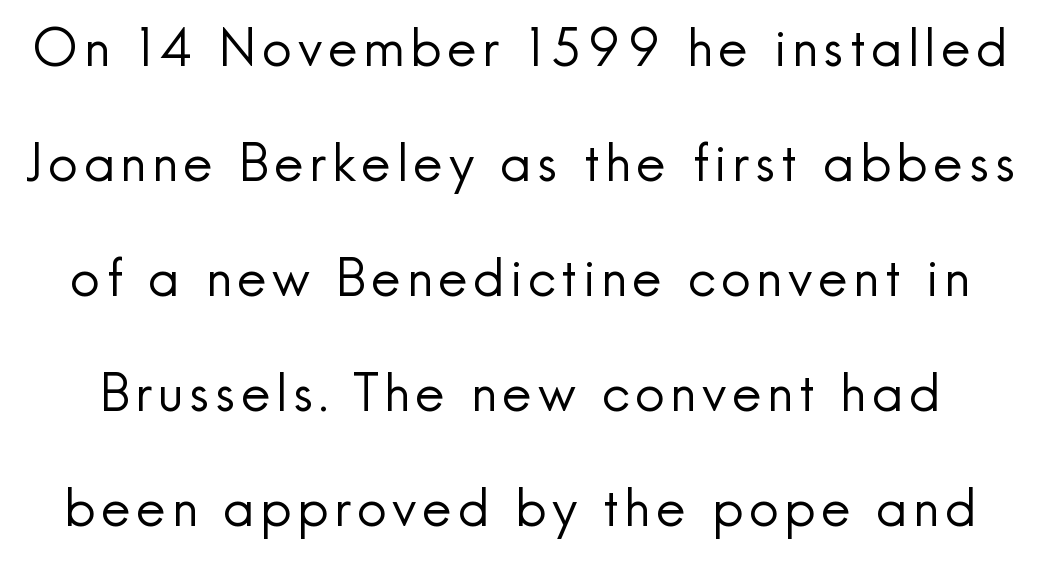
Q: Is the text bold? A: No.
Q: Is the text italic (slanted)? A: No, it is upright.
Q: Is the typeface a serif or a sans-serif typeface? A: Sans-serif.
Q: Is the text underlined? A: No.
Q: Is the spacing between lines tight, normal or loose? A: Loose.
Q: Width (condensed, normal, or wide)? A: Normal.
Q: x-height? A: Small.
Q: Monospaced? A: No.
